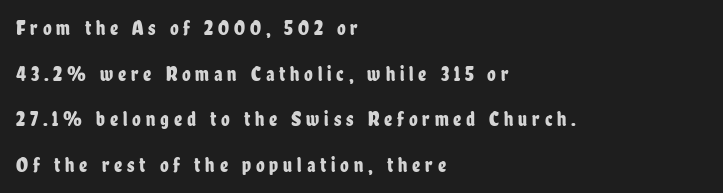
Q: Is the text italic (slanted)? A: No, it is upright.
Q: Is the text underlined? A: No.
Q: How is the paragraph aligned? A: Left-aligned.
Q: Is the spacing between letters normal or unusually wide? A: Unusually wide.
Q: Is the spacing between lines tight, normal or loose? A: Loose.
